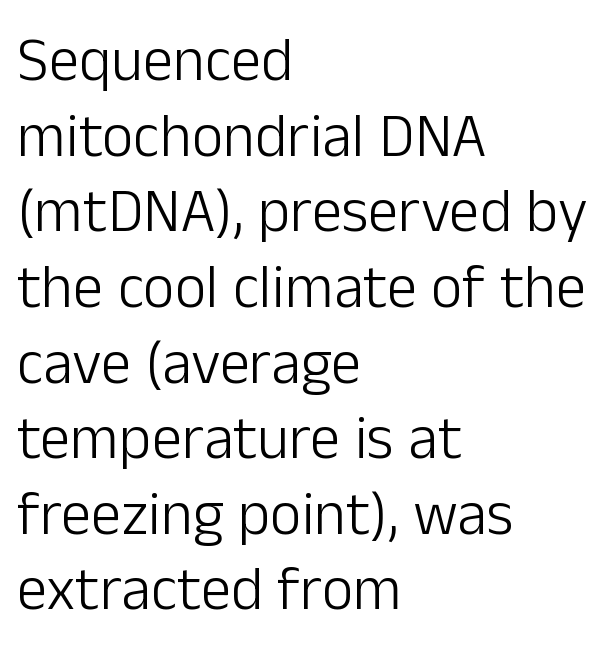
{"serif": "no", "italic": "no", "bold": "no", "weight": "light", "width": "normal", "stroke_contrast": "low", "x_height": "medium", "monospaced": "no", "underline": "no", "align": "left", "line_spacing_ratio": 1.24, "letter_spacing": "normal", "letter_spacing_em": 0.0, "glyph_px": 61}
